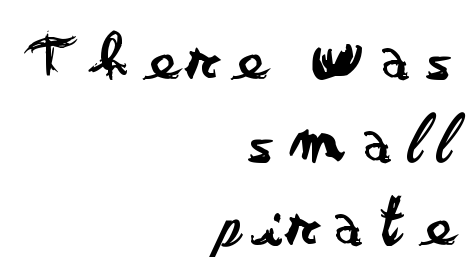
This sample has the flowing, uneven cadence of proportional lettering. The lettering stays uniformly vertical, giving the passage a roman look. The space beneath each line is pristine and unruled. These lines have a slow, spaced-out rhythm from letter to letter. Examine the stroke ends and you'll find no serifs. Cramped leading.
